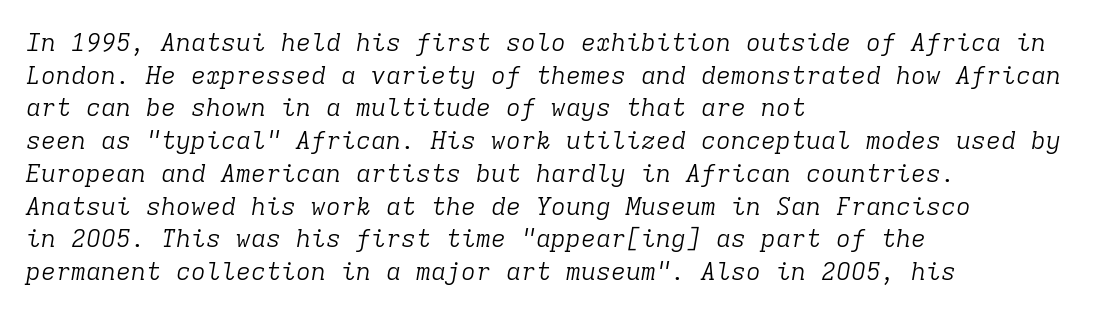
The image shows 25 px text type, italic (leaning right); set left-aligned, normal line spacing (1.31x), normal letter spacing, not underlined.
